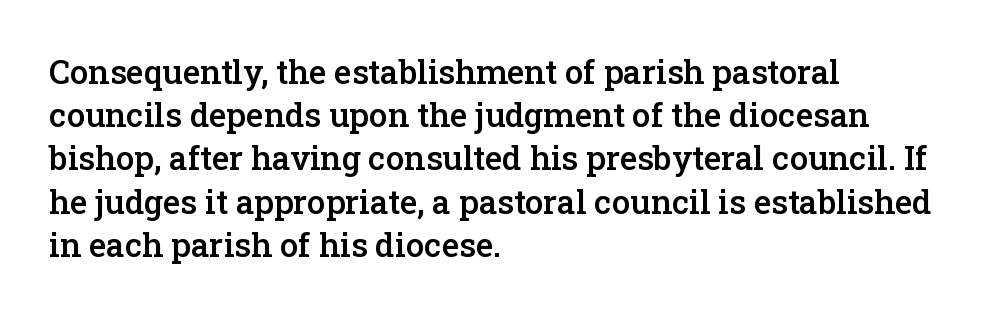
Q: Is the text bold? A: Semi-bold.
Q: Is the text italic (slanted)? A: No, it is upright.
Q: Is the typeface a serif or a sans-serif typeface? A: Serif.
Q: Is the text underlined? A: No.
Q: How is the paragraph aligned? A: Left-aligned.
Q: Is the spacing between letters normal or unusually wide? A: Normal.
Q: Is the spacing between lines tight, normal or loose? A: Normal.
Q: Width (condensed, normal, or wide)? A: Normal.
Q: Stroke contrast? A: Low.
Q: x-height? A: Medium.
Q: Monospaced? A: No.
